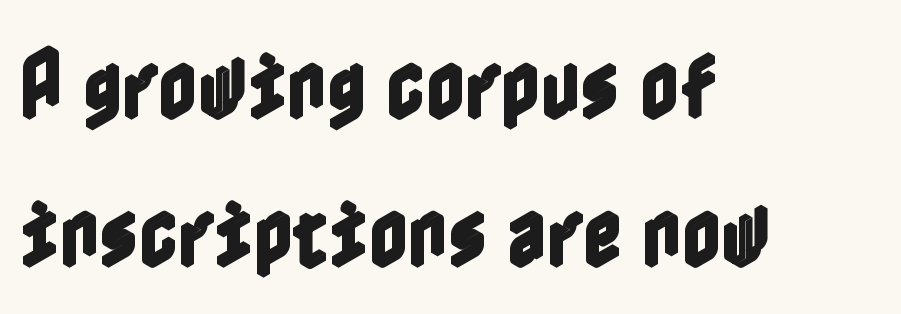
The image shows 76 px condensed type, upright; set left-aligned, loose line spacing (1.95x), normal letter spacing, not underlined; a medium x-height.
